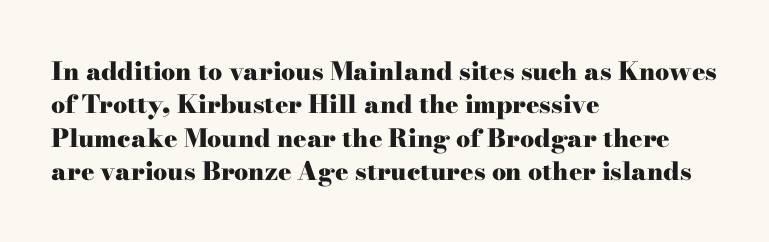
Notice how the passage keeps a crisp vertical edge on the left only. Ordinary non-slanted type is in use. This sample uses plain, unmodified letter spacing. Strong, thick strokes mark this as bold type. Normally led — the rows are evenly, conventionally spaced.
